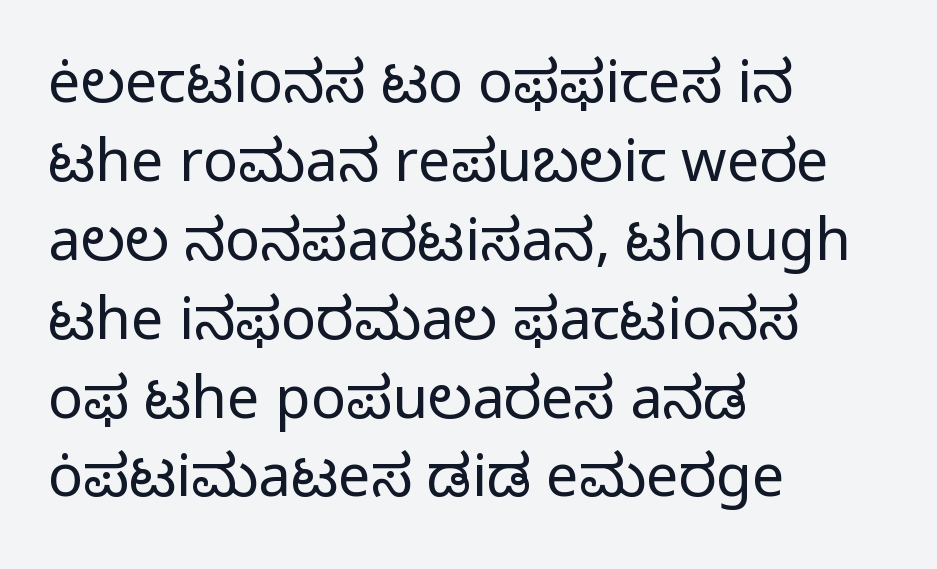
The passage shown is not bold in any degree. The glyphs are unaccompanied by any horizontal stroke below them. Do the characters align in a grid? No, the font is proportional. Where is the straight margin? On the left.
